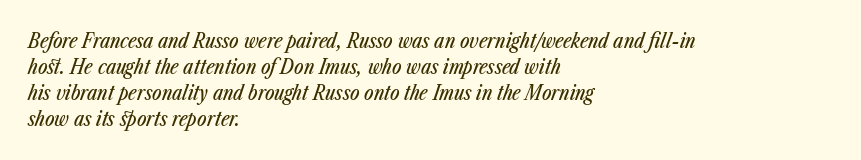
Q: Is the text italic (slanted)? A: Yes, it leans right by about 23 degrees.
Q: Is the text underlined? A: No.
Q: How is the paragraph aligned? A: Left-aligned.
Q: Is the spacing between letters normal or unusually wide? A: Normal.
Q: Is the spacing between lines tight, normal or loose? A: Normal.
